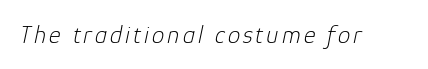
Bold? No — there's no thickening of the strokes. Check the space under the baseline: it is left empty. The font's italic variant was chosen for this text.
